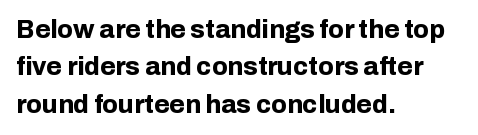
Baseline-to-baseline distance is the conventional proportion of letter height. The typesetter chose a ragged-right arrangement here. The zone under the glyphs is completely vacant. Typesetter's note: full bold, strokes at maximum text heaviness. In terms of posture, this sample is upright. The horizontal fit of the characters is conventional and even.
